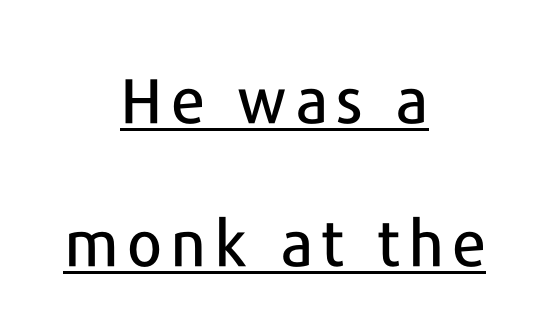
Q: Is the text italic (slanted)? A: No, it is upright.
Q: Is the typeface a serif or a sans-serif typeface? A: Sans-serif.
Q: Is the text underlined? A: Yes.
Q: How is the paragraph aligned? A: Centered.
Q: Is the spacing between lines tight, normal or loose? A: Loose.
Q: Width (condensed, normal, or wide)? A: Normal.
Q: Stroke contrast? A: Low.
Q: x-height? A: Medium.
Q: Monospaced? A: No.
